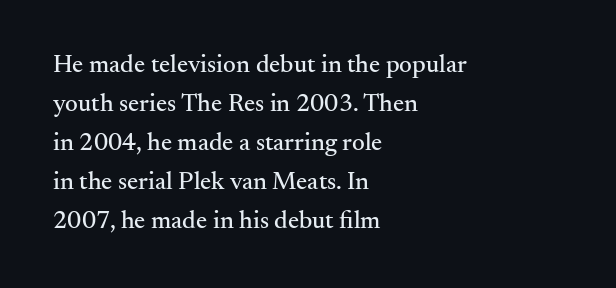
Q: Is the text italic (slanted)? A: No, it is upright.
Q: Is the text underlined? A: No.
Q: How is the paragraph aligned? A: Left-aligned.
Q: Is the spacing between letters normal or unusually wide? A: Normal.
Q: Is the spacing between lines tight, normal or loose? A: Normal.
